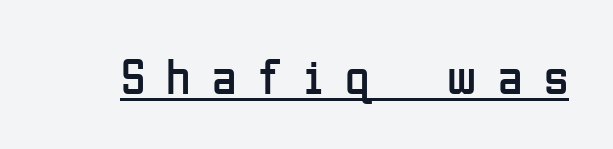
The typesetting does not lean heavy: it is not bold. In designer terms, the underline attribute is active on this setting. Do the characters align in a grid? No, the font is proportional. Between one letter and the next there's a generous, obvious gap. These lines are composed in type without serifs.
